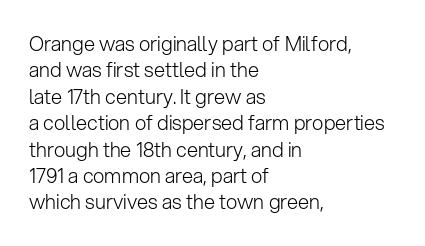
Characters remain perfectly vertical along every line. Rows of type keep a routine distance in the vertical direction. The face looks like a standard text weight, possibly lighter. Letter spacing: default. Each row of text sits above clean, open space.
